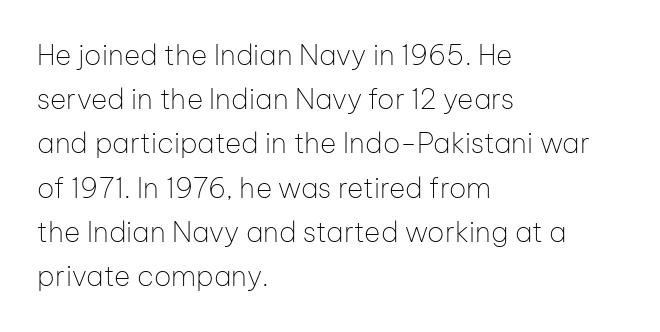
Q: Is the text bold? A: No.
Q: Is the text italic (slanted)? A: No, it is upright.
Q: Is the typeface a serif or a sans-serif typeface? A: Sans-serif.
Q: Is the text underlined? A: No.
Q: How is the paragraph aligned? A: Left-aligned.
Q: Is the spacing between letters normal or unusually wide? A: Normal.
Q: Is the spacing between lines tight, normal or loose? A: Normal.
Q: Width (condensed, normal, or wide)? A: Normal.
Q: Stroke contrast? A: Low.
Q: x-height? A: Medium.
Q: Monospaced? A: No.
